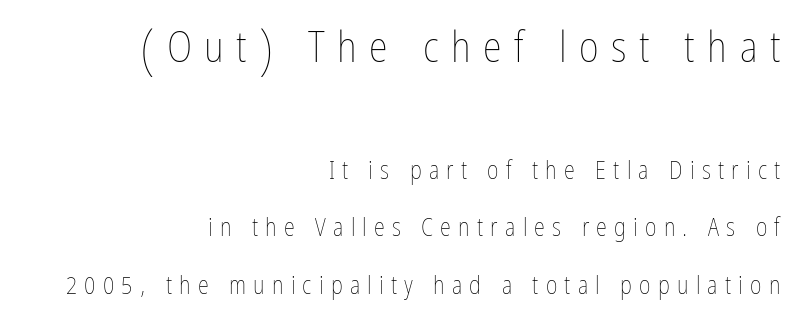
Designer's note — italics off, roman on. This sample has the flowing, uneven cadence of proportional lettering. Larger block? The one above; the one below is distinctly smaller. Here the glyphs are tracked loosely, breaking word shapes into spaced letters.
